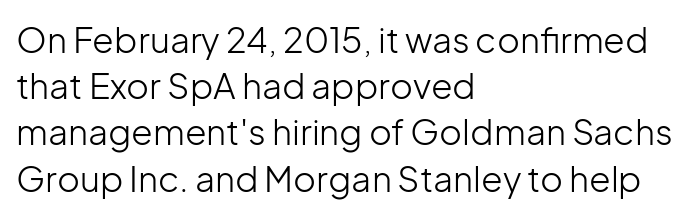
Q: Is the text bold? A: No.
Q: Is the text italic (slanted)? A: No, it is upright.
Q: Is the typeface a serif or a sans-serif typeface? A: Sans-serif.
Q: Is the text underlined? A: No.
Q: How is the paragraph aligned? A: Left-aligned.
Q: Is the spacing between letters normal or unusually wide? A: Normal.
Q: Is the spacing between lines tight, normal or loose? A: Normal.
Q: Width (condensed, normal, or wide)? A: Normal.
Q: Stroke contrast? A: Low.
Q: x-height? A: Medium.
Q: Monospaced? A: No.
